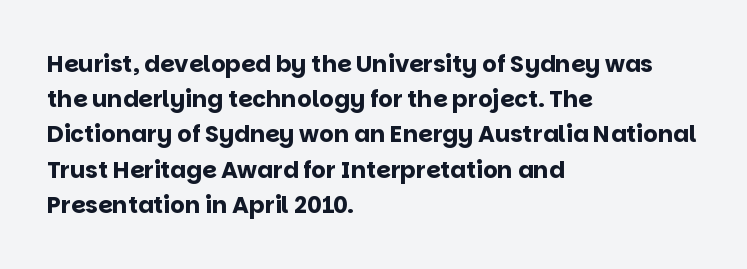
The image shows 23 px bold type, upright; set left-aligned, normal line spacing (1.53x), normal letter spacing, not underlined.
